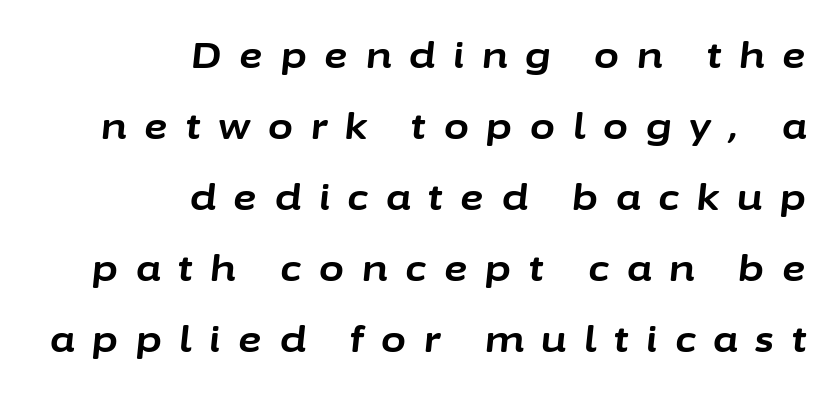
Q: Is the text bold? A: Yes.
Q: Is the text italic (slanted)? A: Yes, it leans right by about 6 degrees.
Q: Is the text underlined? A: No.
Q: How is the paragraph aligned? A: Right-aligned.
Q: Is the spacing between letters normal or unusually wide? A: Unusually wide.
Q: Is the spacing between lines tight, normal or loose? A: Loose.
Q: Width (condensed, normal, or wide)? A: Normal.
Q: Stroke contrast? A: Low.
Q: x-height? A: Medium.
Q: Monospaced? A: No.
